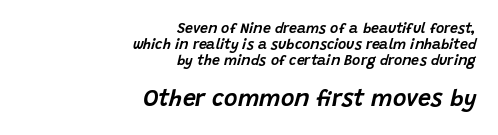
{"italic": "yes", "lean": "right", "slant_degrees": 15, "underline": "no", "align": "right", "line_spacing": "tight", "line_spacing_ratio": 1.15, "letter_spacing": "normal", "letter_spacing_em": 0.0, "larger_block": "second", "size_ratio": 1.64, "glyph_px": 23}
